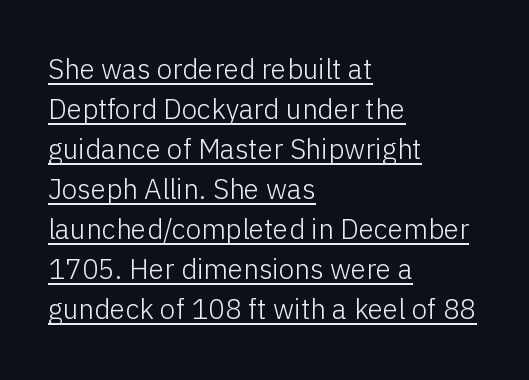
The image shows 28 px light sans-serif type, upright; set left-aligned, normal line spacing (1.43x), normal letter spacing, underlined; low stroke contrast and a medium x-height.
